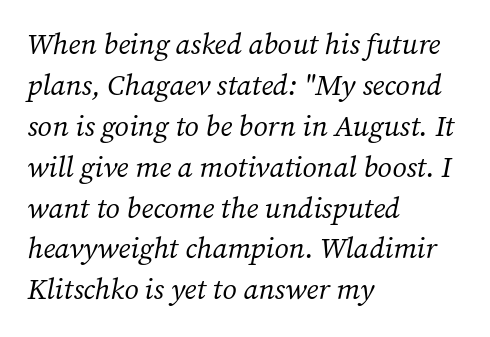
Letterform terminals end in serifs throughout the passage. The ragged edge is on the right, which tells us the setting is flush left. The letters are slanted; this is an italic face. Does extra space separate the letters? No, they use regular spacing. Nobody drew a line under any word here. A typesetter would call this proportional, since set widths differ per character.
